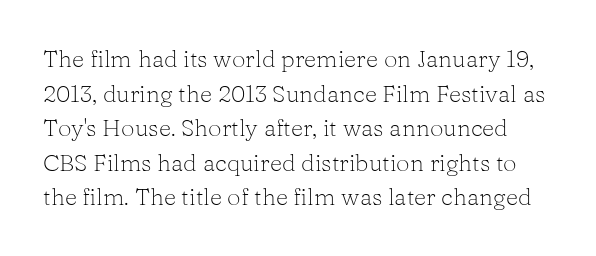
The image shows 24 px text type, upright; set normal line spacing (1.44x), normal letter spacing, not underlined.
